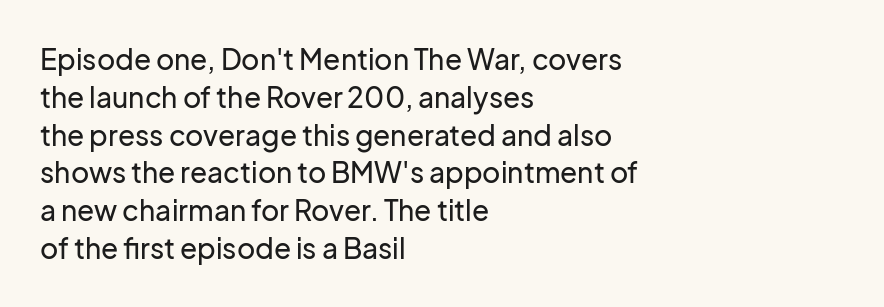
Posture: vertical. Standard letterfit; no display-style spreading of the glyphs. The zone under the glyphs is completely vacant. Each letter keeps its own natural width here, so spacing adapts to shape.
